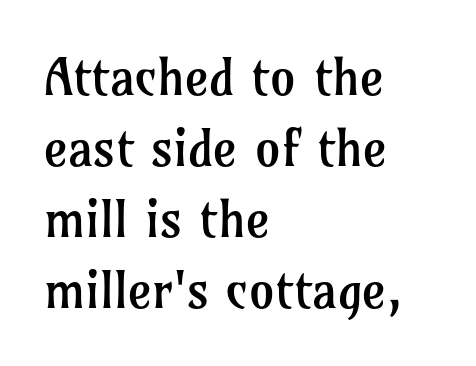
{"serif": "yes", "italic": "no", "bold": "no", "weight": "regular", "width": "normal", "stroke_contrast": "low", "x_height": "medium", "monospaced": "no", "underline": "no", "align": "left", "line_spacing": "normal", "line_spacing_ratio": 1.39, "letter_spacing": "normal", "letter_spacing_em": 0.0, "glyph_px": 51}
